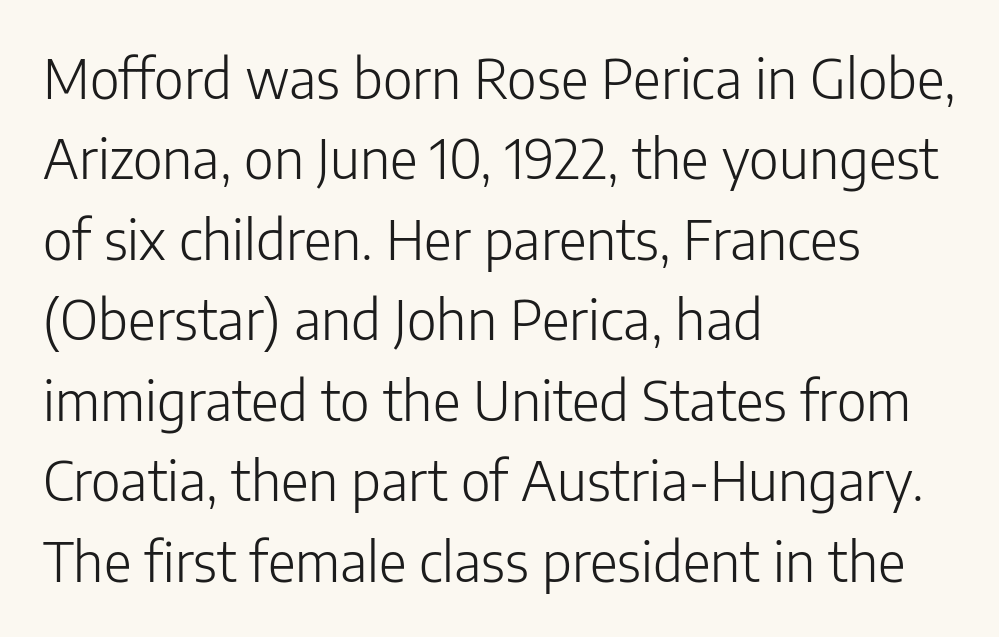
Q: Is the text bold? A: No.
Q: Is the text italic (slanted)? A: No, it is upright.
Q: Is the typeface a serif or a sans-serif typeface? A: Sans-serif.
Q: Is the text underlined? A: No.
Q: How is the paragraph aligned? A: Left-aligned.
Q: Is the spacing between letters normal or unusually wide? A: Normal.
Q: Is the spacing between lines tight, normal or loose? A: Normal.
Q: Width (condensed, normal, or wide)? A: Normal.
Q: Stroke contrast? A: Low.
Q: x-height? A: Medium.
Q: Monospaced? A: No.
